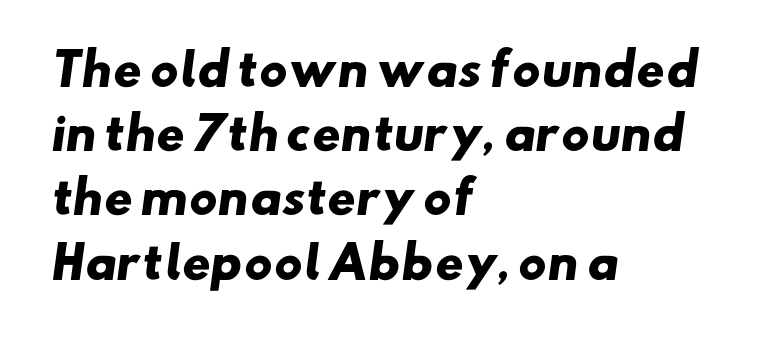
The image shows 44 px heavy, wide sans-serif type; set left-aligned, normal line spacing (1.46x), normal letter spacing, not underlined; low stroke contrast and a small x-height.
